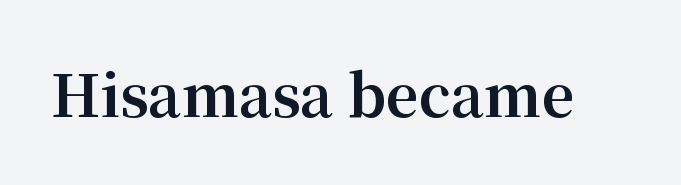
{"serif": "yes", "italic": "no", "bold": "yes", "weight": "bold", "width": "normal", "stroke_contrast": "medium", "x_height": "medium", "monospaced": "no", "underline": "no", "letter_spacing": "normal", "letter_spacing_em": 0.0, "glyph_px": 57}
